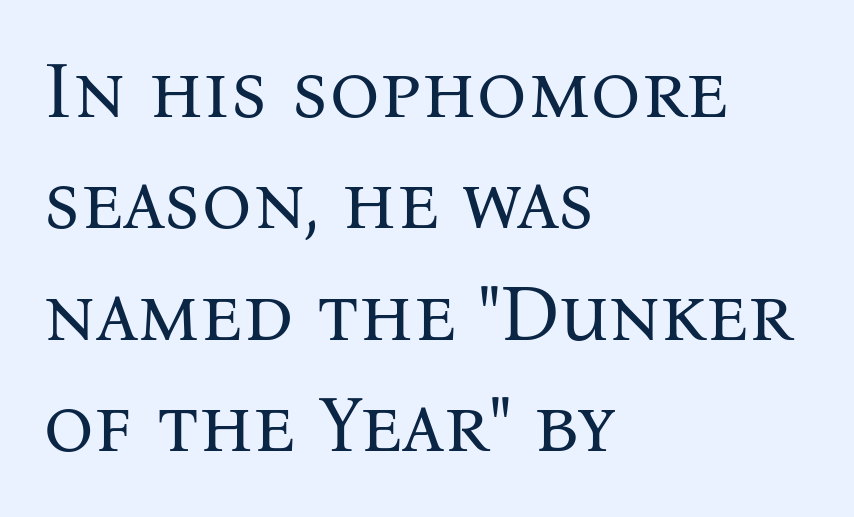
Q: Is the text bold? A: No.
Q: Is the text italic (slanted)? A: No, it is upright.
Q: Is the typeface a serif or a sans-serif typeface? A: Serif.
Q: Is the text underlined? A: No.
Q: How is the paragraph aligned? A: Left-aligned.
Q: Is the spacing between letters normal or unusually wide? A: Normal.
Q: Is the spacing between lines tight, normal or loose? A: Normal.
Q: Width (condensed, normal, or wide)? A: Normal.
Q: Stroke contrast? A: Medium.
Q: x-height? A: Medium.
Q: Monospaced? A: No.
